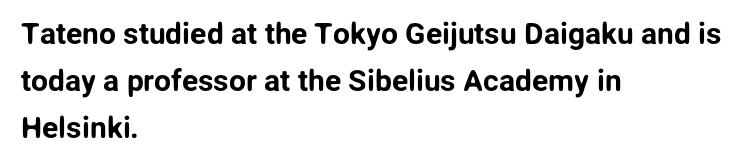
{"serif": "no", "italic": "no", "width": "normal", "stroke_contrast": "low", "x_height": "medium", "monospaced": "no", "underline": "no", "align": "left", "line_spacing": "normal", "line_spacing_ratio": 1.56, "letter_spacing": "normal", "letter_spacing_em": 0.0, "glyph_px": 30}
